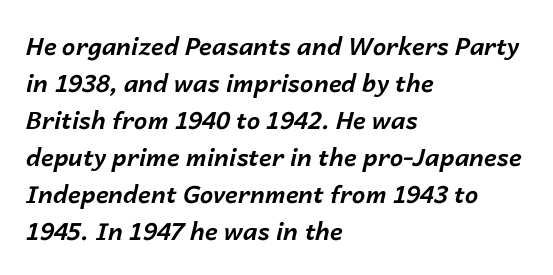
Short note: letters normally spaced. If you drew a line through each stem, it would be angled. Layout note: lines flush left. The letters are bold, with thick, heavy strokes.
